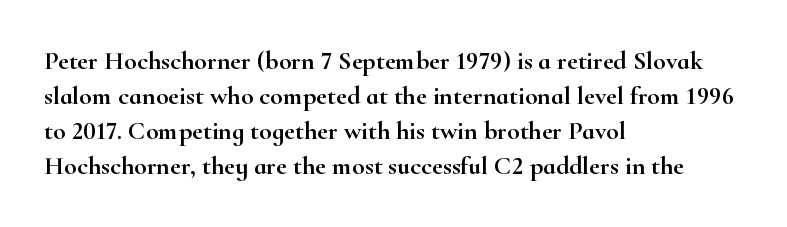
Q: Is the text italic (slanted)? A: No, it is upright.
Q: Is the text underlined? A: No.
Q: How is the paragraph aligned? A: Left-aligned.
Q: Is the spacing between letters normal or unusually wide? A: Normal.
Q: Is the spacing between lines tight, normal or loose? A: Normal.
